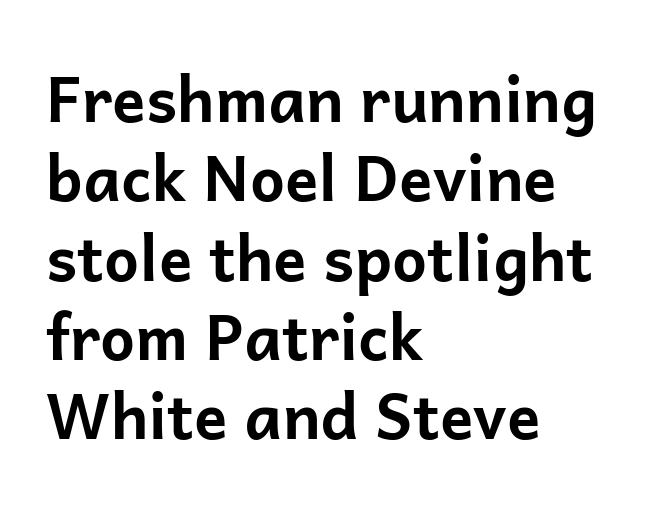
{"serif": "no", "italic": "no", "bold": "yes", "weight": "bold", "width": "normal", "stroke_contrast": "low", "x_height": "medium", "monospaced": "no", "underline": "no", "align": "left", "line_spacing": "normal", "line_spacing_ratio": 1.28, "letter_spacing": "normal", "letter_spacing_em": 0.0, "glyph_px": 62}
